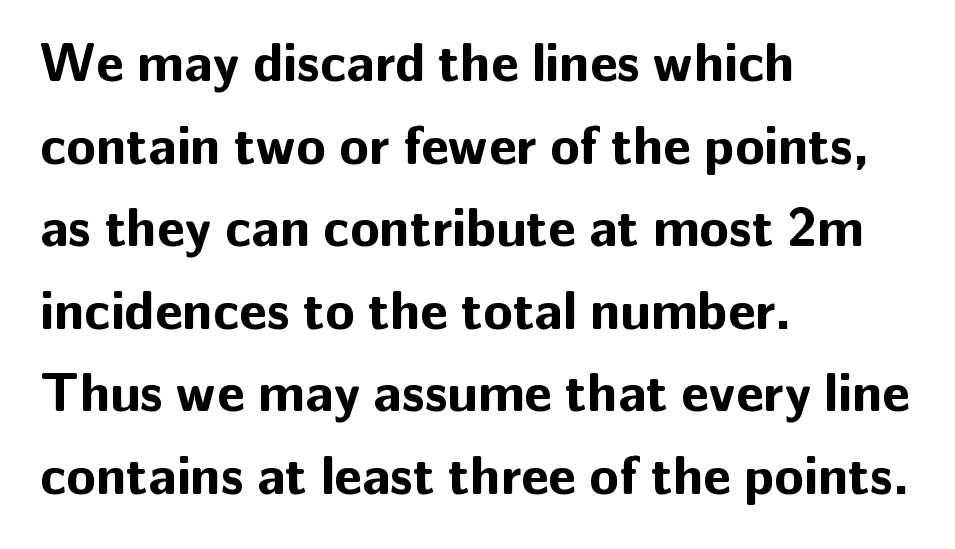
Q: Is the text bold? A: Yes.
Q: Is the text italic (slanted)? A: No, it is upright.
Q: Is the typeface a serif or a sans-serif typeface? A: Sans-serif.
Q: Is the text underlined? A: No.
Q: How is the paragraph aligned? A: Left-aligned.
Q: Is the spacing between letters normal or unusually wide? A: Normal.
Q: Is the spacing between lines tight, normal or loose? A: Normal.
Q: Width (condensed, normal, or wide)? A: Normal.
Q: Stroke contrast? A: Low.
Q: x-height? A: Medium.
Q: Monospaced? A: No.
